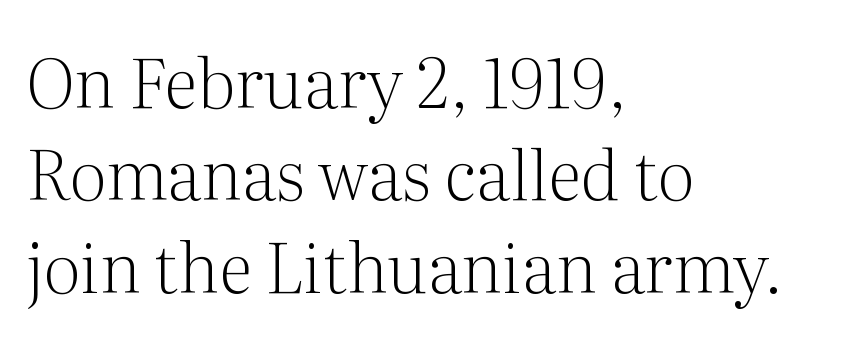
The image shows 69 px light serif type, upright; set left-aligned, normal line spacing (1.34x), normal letter spacing, not underlined; medium stroke contrast and a medium x-height.
